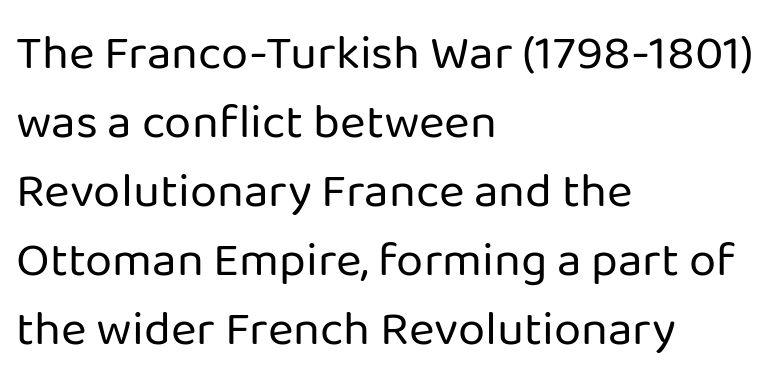
Q: Is the text bold? A: No.
Q: Is the text italic (slanted)? A: No, it is upright.
Q: Is the typeface a serif or a sans-serif typeface? A: Sans-serif.
Q: Is the text underlined? A: No.
Q: How is the paragraph aligned? A: Left-aligned.
Q: Is the spacing between letters normal or unusually wide? A: Normal.
Q: Is the spacing between lines tight, normal or loose? A: Normal.
Q: Width (condensed, normal, or wide)? A: Normal.
Q: Stroke contrast? A: Low.
Q: x-height? A: Medium.
Q: Monospaced? A: No.
